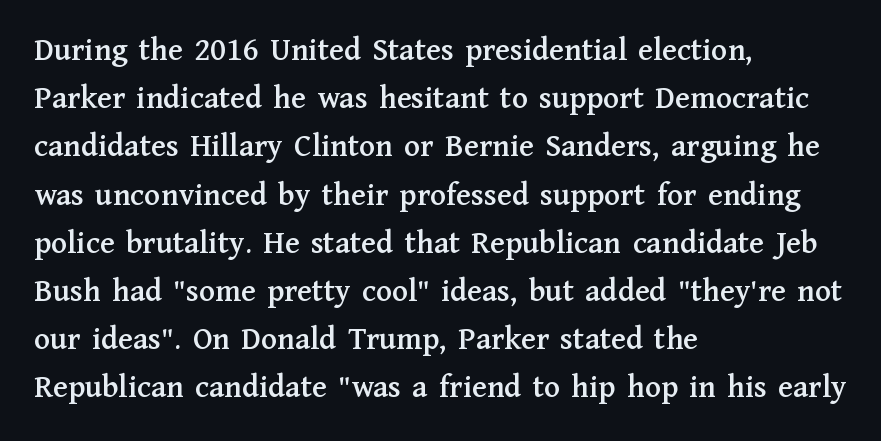
Look at the tracking — it's just the regular setting, nothing added. The rows are spaced the way most documents space them. The strip under each line holds only bare page. Character widths vary here, with narrow letters taking less room than wide ones. In terms of letterform style, serifs are clearly present.
